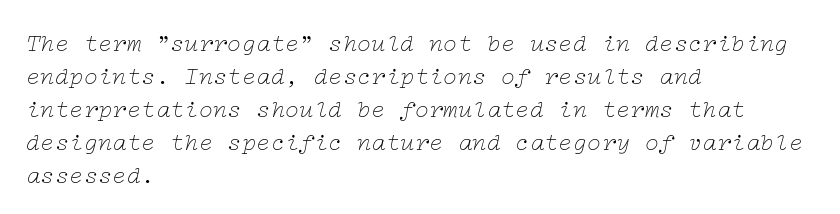
{"italic": "yes", "lean": "right", "slant_degrees": 12, "bold": "no", "underline": "no", "align": "left", "line_spacing": "normal", "line_spacing_ratio": 1.38, "letter_spacing": "normal", "letter_spacing_em": 0.0, "glyph_px": 24}
